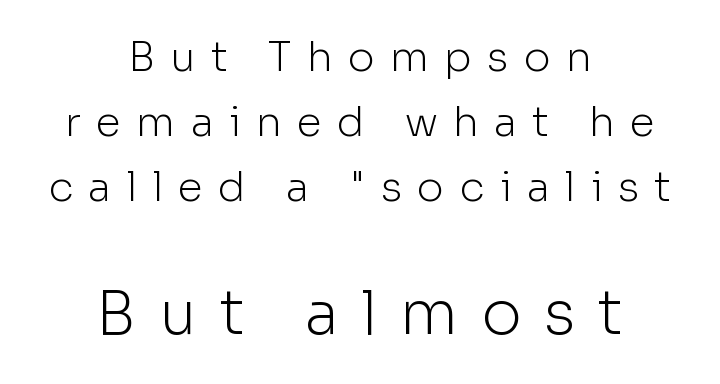
Size contrast runs from small at the top to large at the bottom. If you measured baseline to baseline, you'd find a middling distance. If you folded the block vertically in half, each line would mirror itself in length. The glyphs in this specimen are sans serif.
